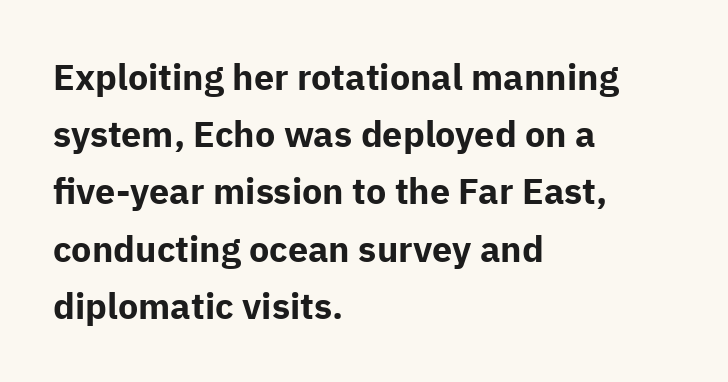
{"serif": "no", "italic": "no", "bold": "yes", "weight": "bold", "width": "normal", "stroke_contrast": "low", "x_height": "medium", "monospaced": "no", "underline": "no", "align": "left", "line_spacing": "normal", "line_spacing_ratio": 1.59, "letter_spacing": "normal", "letter_spacing_em": 0.0, "glyph_px": 36}
